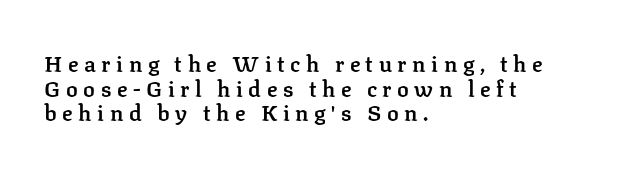
The image shows 22 px text type, upright; set left-aligned, tight line spacing (1.12x), unusually wide letter spacing (+0.25 em), not underlined.
